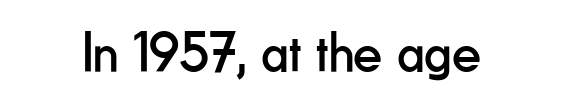
Q: Is the text bold? A: No.
Q: Is the text italic (slanted)? A: No, it is upright.
Q: Is the typeface a serif or a sans-serif typeface? A: Sans-serif.
Q: Is the text underlined? A: No.
Q: Is the spacing between letters normal or unusually wide? A: Normal.
Q: Width (condensed, normal, or wide)? A: Condensed.
Q: Stroke contrast? A: Low.
Q: x-height? A: Small.
Q: Monospaced? A: No.
